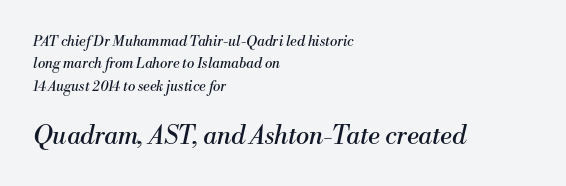
Q: Is the text bold? A: No.
Q: Is the text italic (slanted)? A: Yes, it leans right by about 13 degrees.
Q: Is the text underlined? A: No.
Q: How is the paragraph aligned? A: Left-aligned.
Q: Is the spacing between letters normal or unusually wide? A: Normal.
Q: Is the spacing between lines tight, normal or loose? A: Normal.
Q: Which block of text is set in a larger size, the first (top) or the second (bottom)? A: The second (bottom) one.
